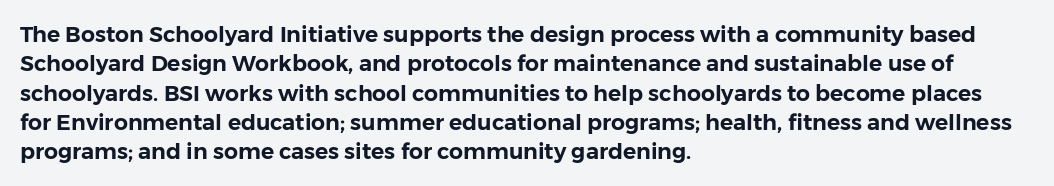
Q: Is the text italic (slanted)? A: No, it is upright.
Q: Is the text underlined? A: No.
Q: How is the paragraph aligned? A: Left-aligned.
Q: Is the spacing between letters normal or unusually wide? A: Normal.
Q: Is the spacing between lines tight, normal or loose? A: Normal.
